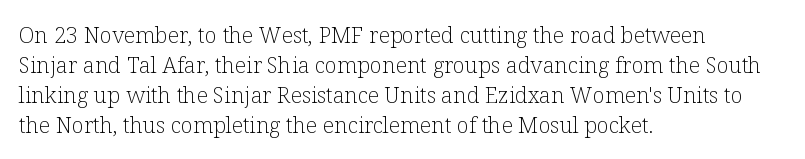
Q: Is the text bold? A: No.
Q: Is the text italic (slanted)? A: No, it is upright.
Q: Is the text underlined? A: No.
Q: How is the paragraph aligned? A: Left-aligned.
Q: Is the spacing between letters normal or unusually wide? A: Normal.
Q: Is the spacing between lines tight, normal or loose? A: Normal.
